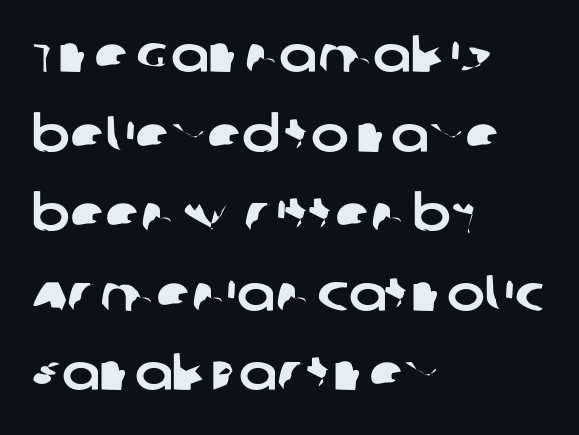
Q: Is the typeface a serif or a sans-serif typeface? A: Sans-serif.
Q: Is the text underlined? A: No.
Q: How is the paragraph aligned? A: Left-aligned.
Q: Is the spacing between letters normal or unusually wide? A: Normal.
Q: Is the spacing between lines tight, normal or loose? A: Normal.
Q: Width (condensed, normal, or wide)? A: Normal.
Q: Stroke contrast? A: Low.
Q: x-height? A: Large.
Q: Monospaced? A: No.
